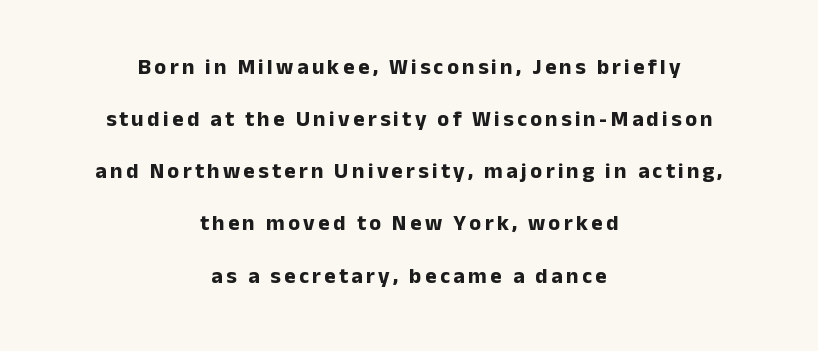
Q: Is the text bold? A: Yes.
Q: Is the text italic (slanted)? A: No, it is upright.
Q: Is the text underlined? A: No.
Q: How is the paragraph aligned? A: Centered.
Q: Is the spacing between lines tight, normal or loose? A: Loose.
